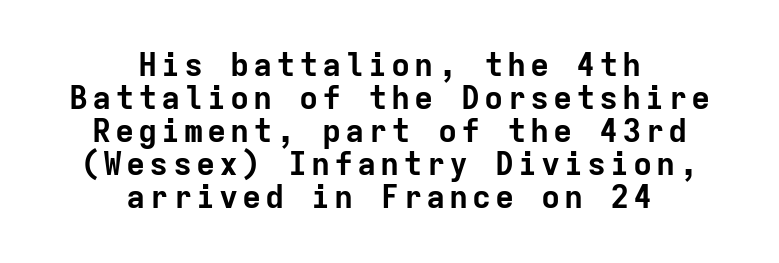
The image shows 32 px bold sans-serif type, upright, monospaced; set centered, tight line spacing (1.03x), not underlined; low stroke contrast and a medium x-height.
